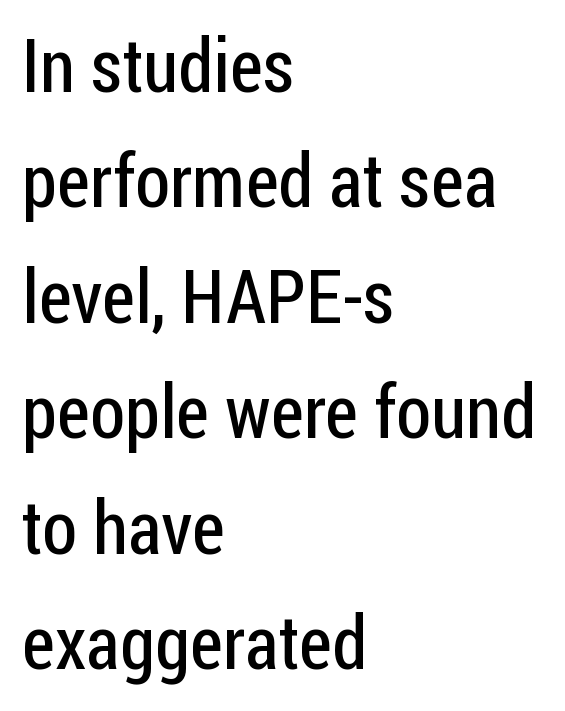
Caption: face not bold, strokes unweighted. The passage shown is not underscored anywhere. The glyphs in this specimen are sans serif. Each word holds together tightly as a unit, with standard inter-letter gaps.
